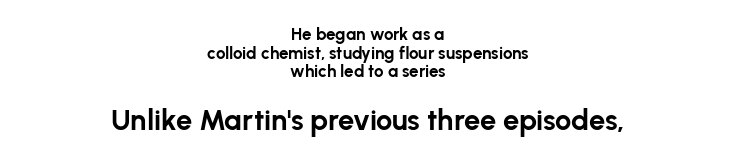
Small over large — that's the arrangement of the two blocks here. Each glyph is drawn with heavy, bold strokes. Typeset on center — no edge is straight. The block of text is dense from top to bottom, with scant space between rows.
